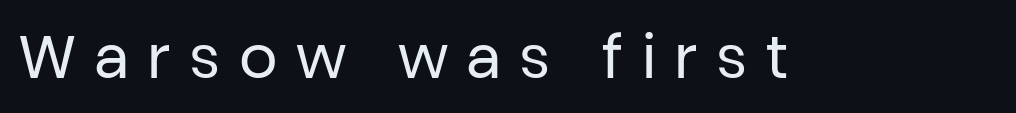
The image shows 60 px regular-weight sans-serif type, upright; set unusually wide letter spacing (+0.31 em), not underlined; low stroke contrast and a medium x-height.
